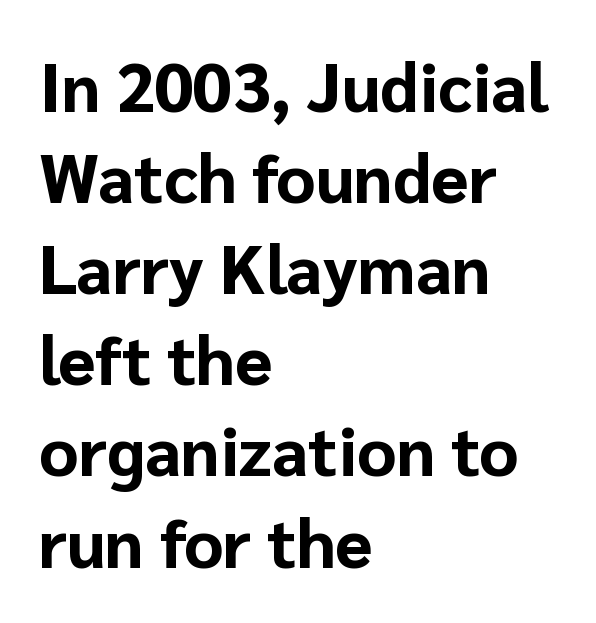
In terms of posture, this sample is upright. Words float on clear page, feet unadorned. Letterform terminals end flat and unadorned throughout the passage. What stands out about the letter spacing? Nothing — it is the standard amount. Evenly set lines give the paragraph a standard silhouette.
